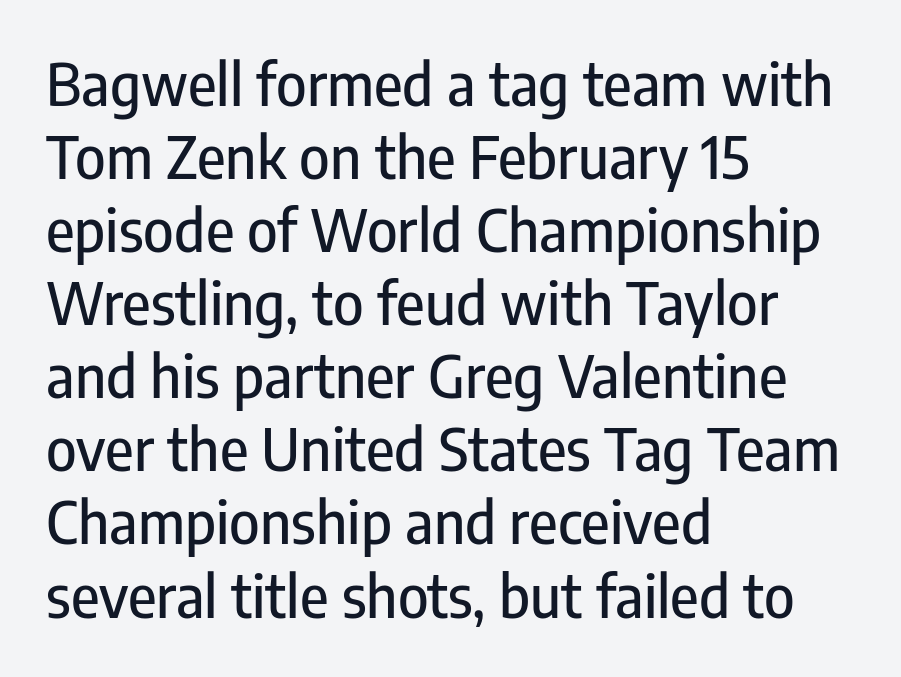
In terms of posture, this sample is upright. The face used here is proportionally spaced, like ordinary book or web type. A sans-serif font was chosen for this passage. Short and long lines alike share a common starting point at left. Is the letter spacing exaggerated? No — it looks like the ordinary default. Students, observe: this is what conventionally led text looks like.
